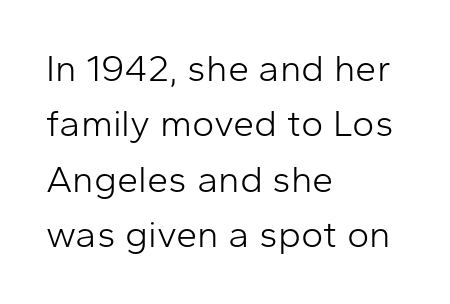
Character widths vary here, with narrow letters taking less room than wide ones. A light-to-regular cut is what we see here. Classification — sans serif. A typesetter would mark this as roman, not italic. The lines are quadded left. Underlining? Definitely not there.
